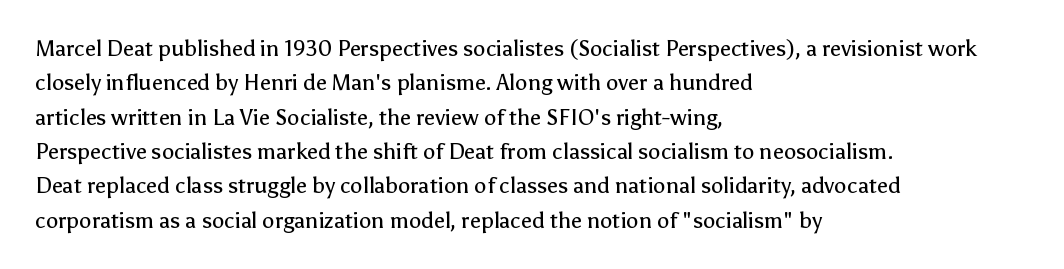
{"italic": "no", "bold": "no", "underline": "no", "align": "left", "line_spacing": "normal", "line_spacing_ratio": 1.56, "letter_spacing": "normal", "letter_spacing_em": 0.0, "glyph_px": 22}
